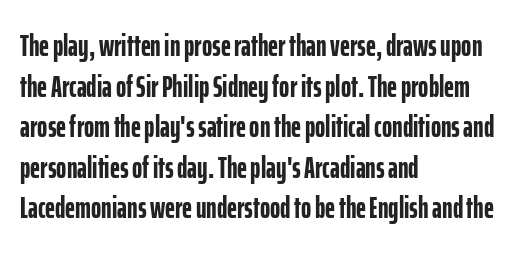
Q: Is the text bold? A: Yes.
Q: Is the text italic (slanted)? A: No, it is upright.
Q: Is the typeface a serif or a sans-serif typeface? A: Sans-serif.
Q: Is the text underlined? A: No.
Q: How is the paragraph aligned? A: Left-aligned.
Q: Is the spacing between letters normal or unusually wide? A: Normal.
Q: Is the spacing between lines tight, normal or loose? A: Normal.
Q: Width (condensed, normal, or wide)? A: Condensed.
Q: Stroke contrast? A: Low.
Q: x-height? A: Medium.
Q: Monospaced? A: No.
